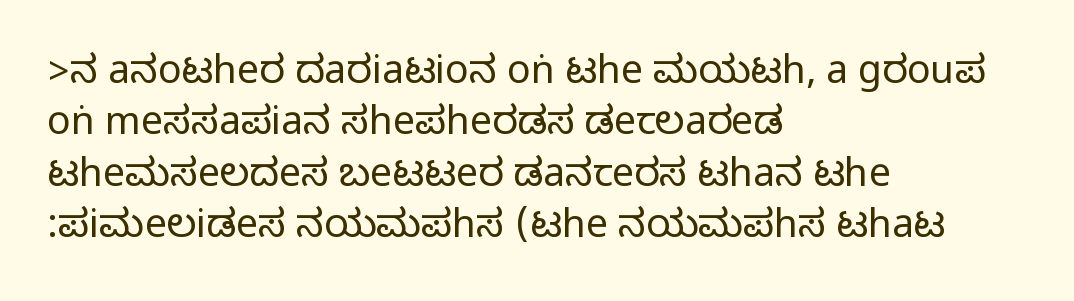
{"serif": "no", "italic": "no", "width": "condensed", "stroke_contrast": "medium", "monospaced": "no", "underline": "no", "align": "left", "line_spacing": "normal", "line_spacing_ratio": 1.32, "letter_spacing": "normal", "letter_spacing_em": 0.0, "glyph_px": 39}
